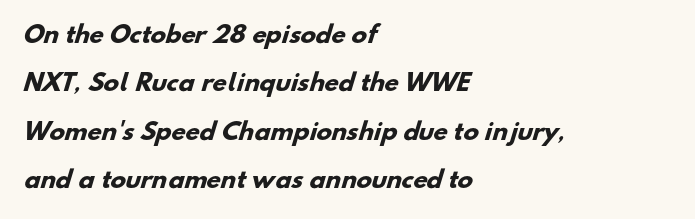
The image shows 23 px bold type; set left-aligned, loose line spacing (2.1x), normal letter spacing, not underlined.
